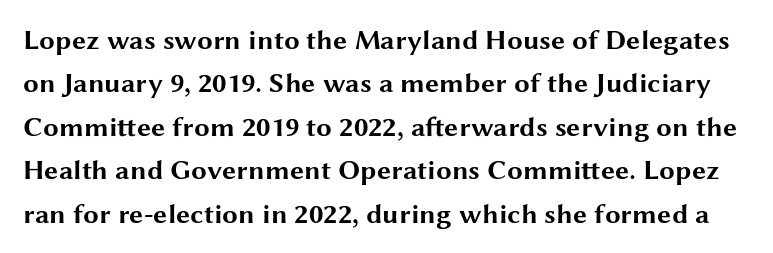
The image shows 28 px bold, wide sans-serif type, upright; set normal line spacing (1.55x), normal letter spacing, not underlined; medium stroke contrast and a medium x-height.
